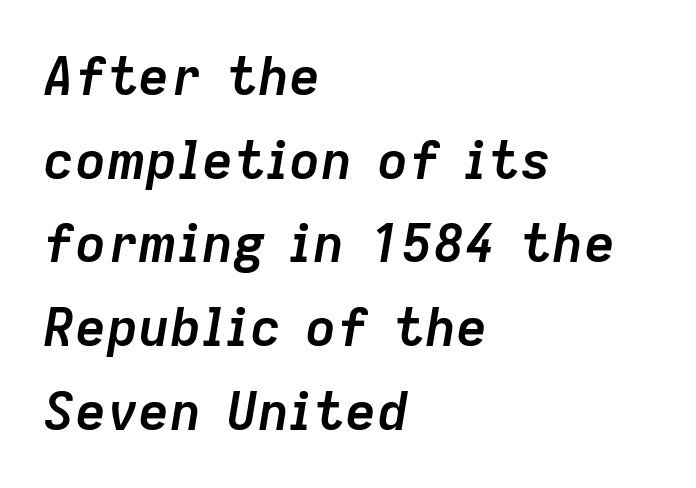
Q: Is the text bold? A: Yes.
Q: Is the text italic (slanted)? A: Yes, it leans right by about 9 degrees.
Q: Is the text underlined? A: No.
Q: How is the paragraph aligned? A: Left-aligned.
Q: Is the spacing between letters normal or unusually wide? A: Normal.
Q: Is the spacing between lines tight, normal or loose? A: Normal.
Q: Width (condensed, normal, or wide)? A: Normal.
Q: Stroke contrast? A: Low.
Q: x-height? A: Medium.
Q: Monospaced? A: No.
